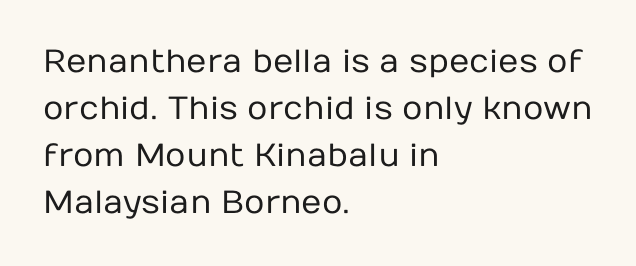
You could call the tracking neutral — neither tight nor loose. Weight: in the light-to-regular range. Horizontal bands of white between lines are of average thickness. Every stem runs plumb, perpendicular to the baseline. Varying glyph widths throughout — classic text-font behaviour. In terms of letterform style, serifs are entirely absent.
